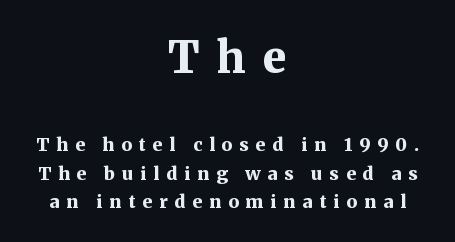
The image shows 44 px bold serif type, upright; set centered, normal line spacing (1.57x), unusually wide letter spacing (+0.38 em), not underlined; the first (top) block is 2.44x larger; medium stroke contrast and a medium x-height.
